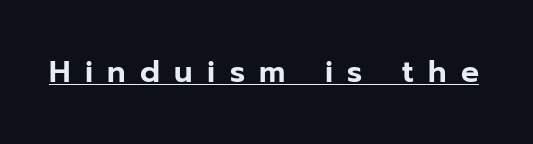
Q: Is the text italic (slanted)? A: No, it is upright.
Q: Is the typeface a serif or a sans-serif typeface? A: Sans-serif.
Q: Is the text underlined? A: Yes.
Q: Is the spacing between letters normal or unusually wide? A: Unusually wide.
Q: Width (condensed, normal, or wide)? A: Normal.
Q: Stroke contrast? A: Low.
Q: x-height? A: Medium.
Q: Monospaced? A: No.
